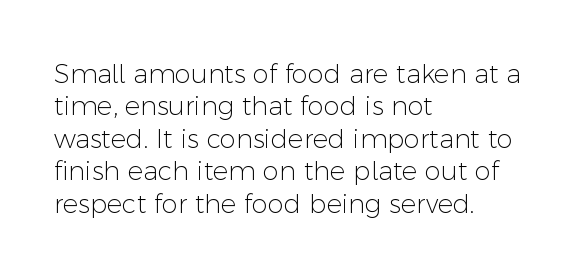
Line spacing here is normal. Nobody touched the tracking dial on this one. Quick note: underline off. Designer's note — italics off, roman on. The lines are quadded left.
